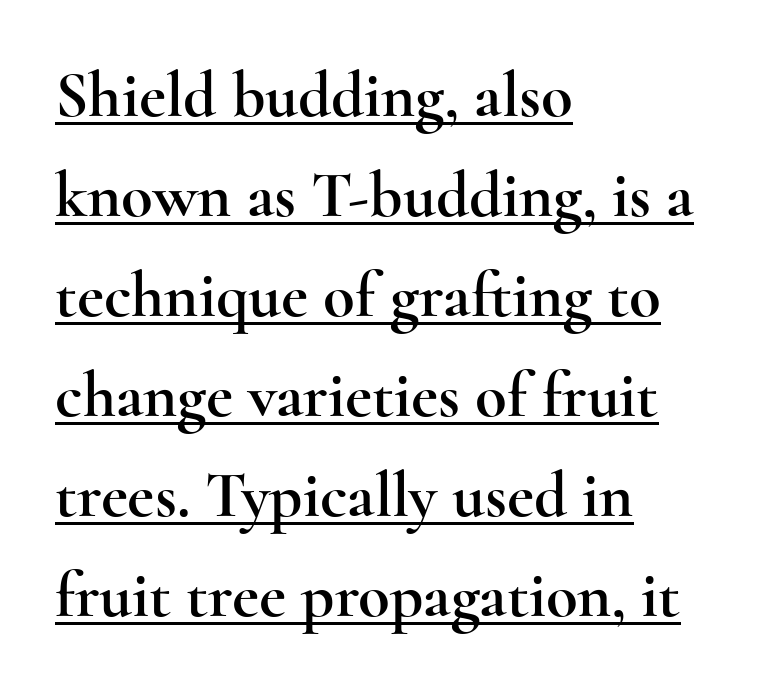
Q: Is the text italic (slanted)? A: No, it is upright.
Q: Is the typeface a serif or a sans-serif typeface? A: Serif.
Q: Is the text underlined? A: Yes.
Q: How is the paragraph aligned? A: Left-aligned.
Q: Is the spacing between letters normal or unusually wide? A: Normal.
Q: Is the spacing between lines tight, normal or loose? A: Normal.
Q: Width (condensed, normal, or wide)? A: Wide.
Q: x-height? A: Small.
Q: Monospaced? A: No.
